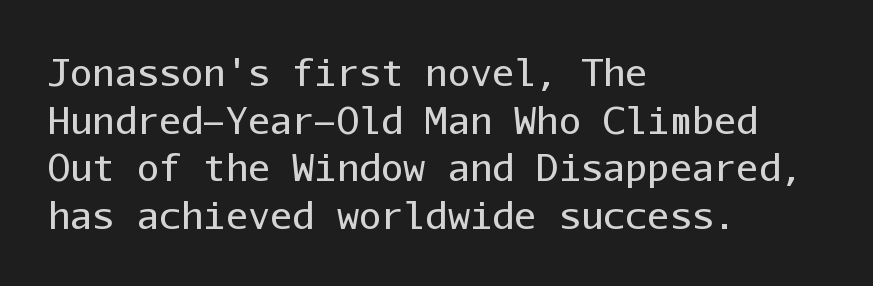
{"serif": "no", "italic": "no", "bold": "no", "weight": "regular", "width": "normal", "stroke_contrast": "low", "x_height": "medium", "monospaced": "yes", "underline": "no", "align": "left", "line_spacing": "normal", "line_spacing_ratio": 1.29, "letter_spacing": "normal", "letter_spacing_em": 0.0, "glyph_px": 37}
